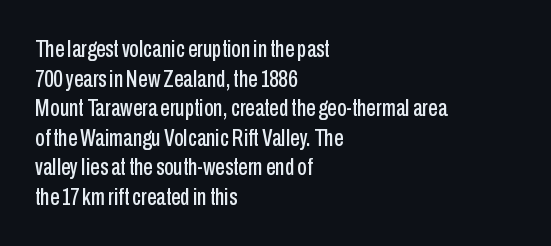
{"italic": "no", "underline": "no", "align": "left", "line_spacing_ratio": 1.23, "letter_spacing": "normal", "letter_spacing_em": 0.0, "glyph_px": 24}
